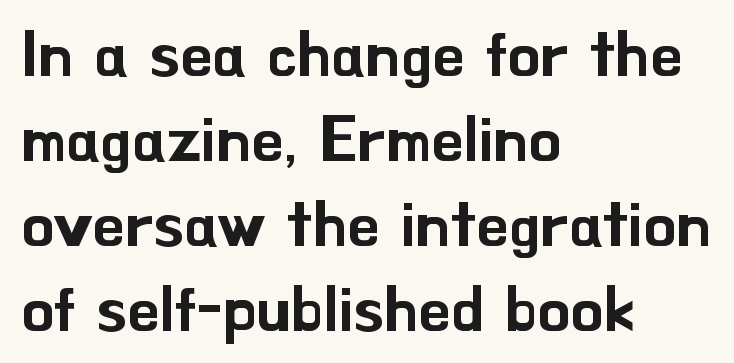
Q: Is the text italic (slanted)? A: No, it is upright.
Q: Is the typeface a serif or a sans-serif typeface? A: Sans-serif.
Q: Is the text underlined? A: No.
Q: How is the paragraph aligned? A: Left-aligned.
Q: Is the spacing between letters normal or unusually wide? A: Normal.
Q: Is the spacing between lines tight, normal or loose? A: Normal.
Q: Width (condensed, normal, or wide)? A: Normal.
Q: Stroke contrast? A: Low.
Q: x-height? A: Small.
Q: Monospaced? A: No.
